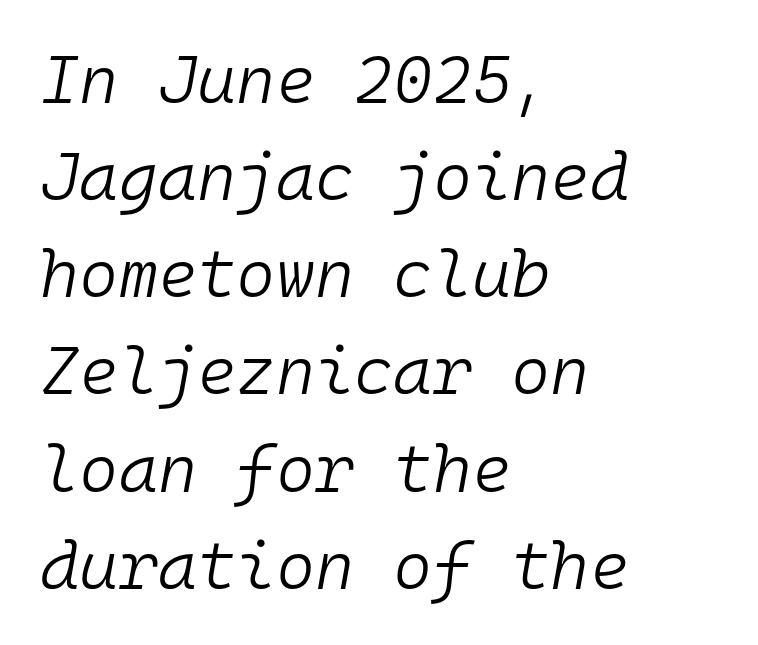
{"italic": "yes", "lean": "right", "slant_degrees": 10, "bold": "no", "weight": "light", "width": "normal", "stroke_contrast": "low", "x_height": "medium", "monospaced": "yes", "underline": "no", "align": "left", "line_spacing": "normal", "line_spacing_ratio": 1.45, "letter_spacing": "normal", "letter_spacing_em": 0.0, "glyph_px": 67}
